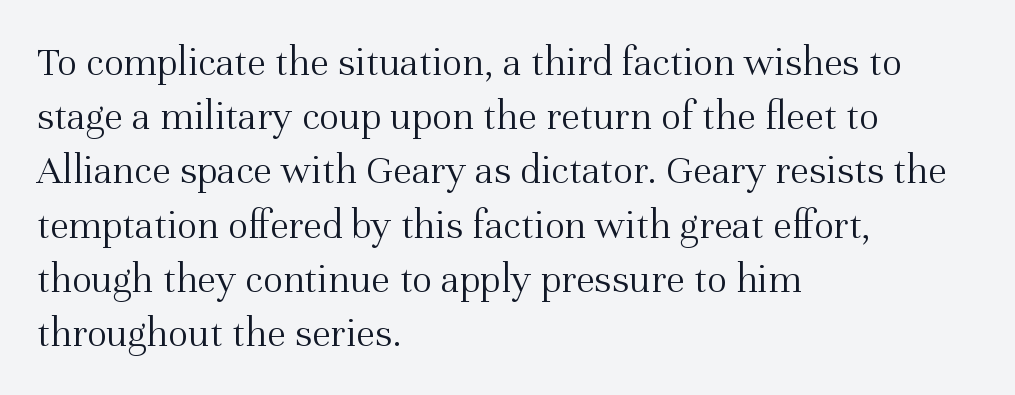
Q: Is the text bold? A: No.
Q: Is the text italic (slanted)? A: No, it is upright.
Q: Is the typeface a serif or a sans-serif typeface? A: Serif.
Q: Is the text underlined? A: No.
Q: How is the paragraph aligned? A: Left-aligned.
Q: Is the spacing between letters normal or unusually wide? A: Normal.
Q: Is the spacing between lines tight, normal or loose? A: Normal.
Q: Width (condensed, normal, or wide)? A: Normal.
Q: Stroke contrast? A: Medium.
Q: x-height? A: Medium.
Q: Monospaced? A: No.
